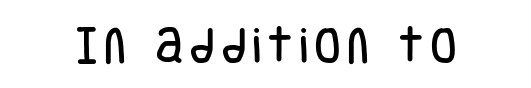
Descenders are the only things crossing below the line. Varying glyph widths throughout — classic text-font behaviour. Letterform terminals end flat and unadorned throughout the passage. Does the lettering tilt? It doesn't — this is upright.
